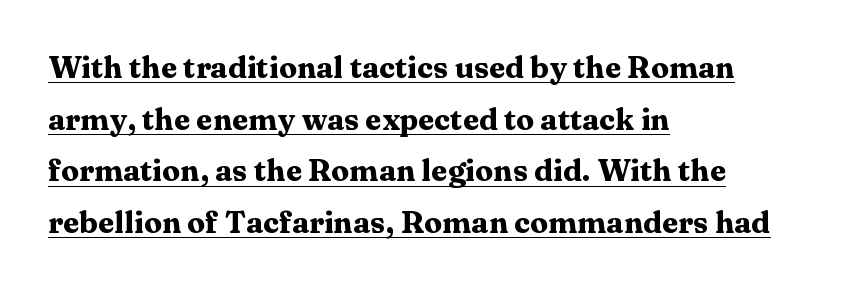
The image shows 30 px heavy, wide serif type, upright; set left-aligned, line spacing 1.72x, normal letter spacing, underlined; medium stroke contrast and a medium x-height.
